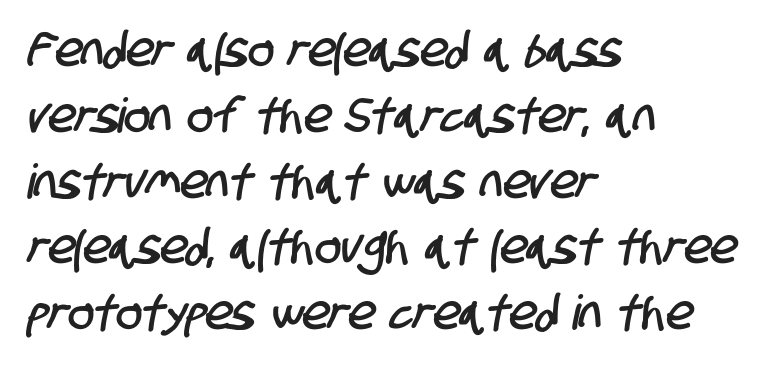
{"serif": "no", "width": "condensed", "stroke_contrast": "low", "x_height": "large", "monospaced": "no", "underline": "no", "align": "left", "line_spacing": "normal", "line_spacing_ratio": 1.37, "letter_spacing": "normal", "letter_spacing_em": 0.0, "glyph_px": 48}
